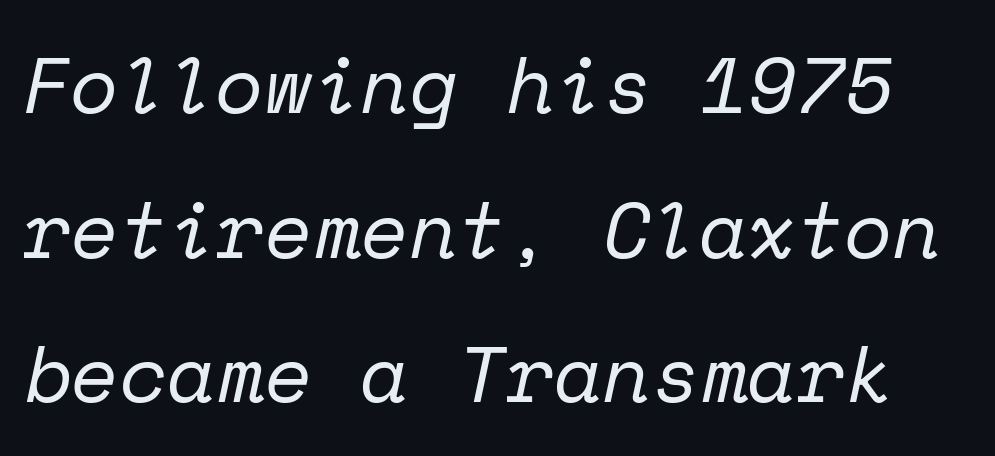
Weight: in the light-to-regular range. These lines are rendered in a fixed-pitch font. Stroke terminals: seriffed. Characters follow at the spacing the type designer built in. Check under the words: just untouched page. Designer's note — italics engaged.
